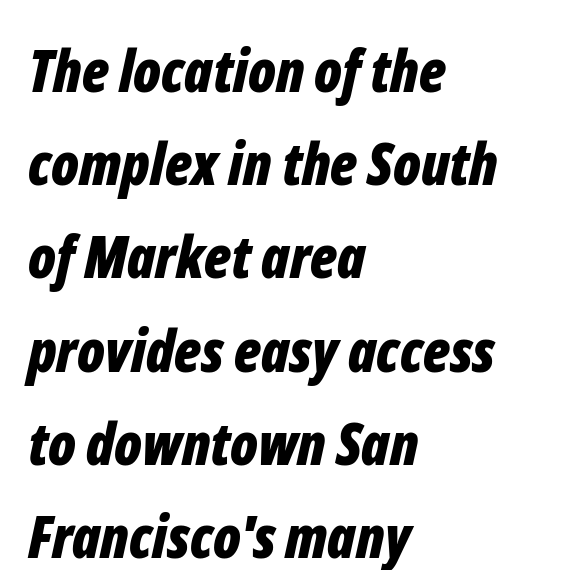
Is this a fixed-width face? No — the glyphs have proportional, varying widths. The specimen reads as italic at a glance. Unmarked baselines from the first word to the last. Tracking here is standard; glyphs follow each other at the usual distance. Look at the stroke-to-counter ratio: heavy, a bold.
